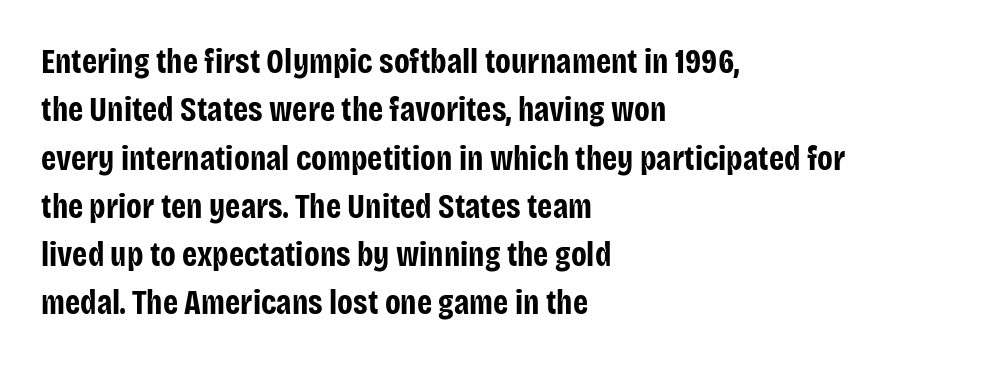
The image shows 34 px bold, condensed sans-serif type, upright; set left-aligned, normal line spacing (1.42x), normal letter spacing, not underlined; low stroke contrast and a large x-height.
